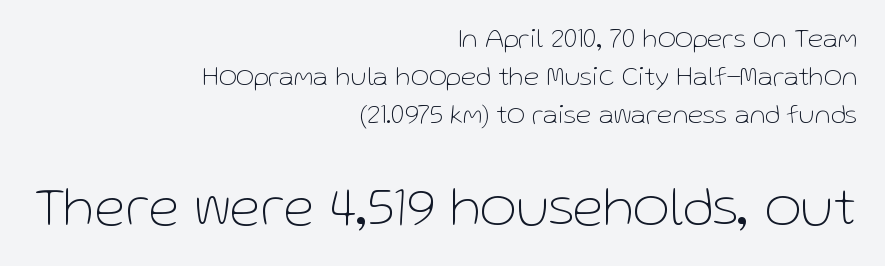
Q: Is the text bold? A: No.
Q: Is the text italic (slanted)? A: No, it is upright.
Q: Is the typeface a serif or a sans-serif typeface? A: Sans-serif.
Q: Is the text underlined? A: No.
Q: How is the paragraph aligned? A: Right-aligned.
Q: Is the spacing between letters normal or unusually wide? A: Normal.
Q: Is the spacing between lines tight, normal or loose? A: Normal.
Q: Which block of text is set in a larger size, the first (top) or the second (bottom)? A: The second (bottom) one.
Q: Width (condensed, normal, or wide)? A: Normal.
Q: Stroke contrast? A: Low.
Q: x-height? A: Medium.
Q: Monospaced? A: No.
